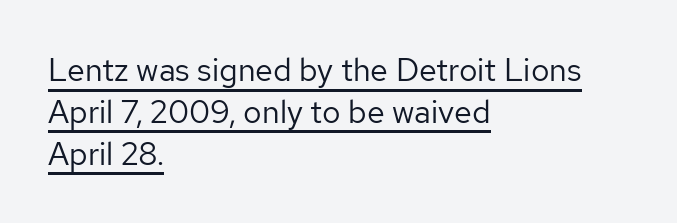
Q: Is the text bold? A: No.
Q: Is the text italic (slanted)? A: No, it is upright.
Q: Is the typeface a serif or a sans-serif typeface? A: Sans-serif.
Q: Is the text underlined? A: Yes.
Q: How is the paragraph aligned? A: Left-aligned.
Q: Is the spacing between letters normal or unusually wide? A: Normal.
Q: Is the spacing between lines tight, normal or loose? A: Normal.
Q: Width (condensed, normal, or wide)? A: Normal.
Q: Stroke contrast? A: Low.
Q: x-height? A: Medium.
Q: Monospaced? A: No.
